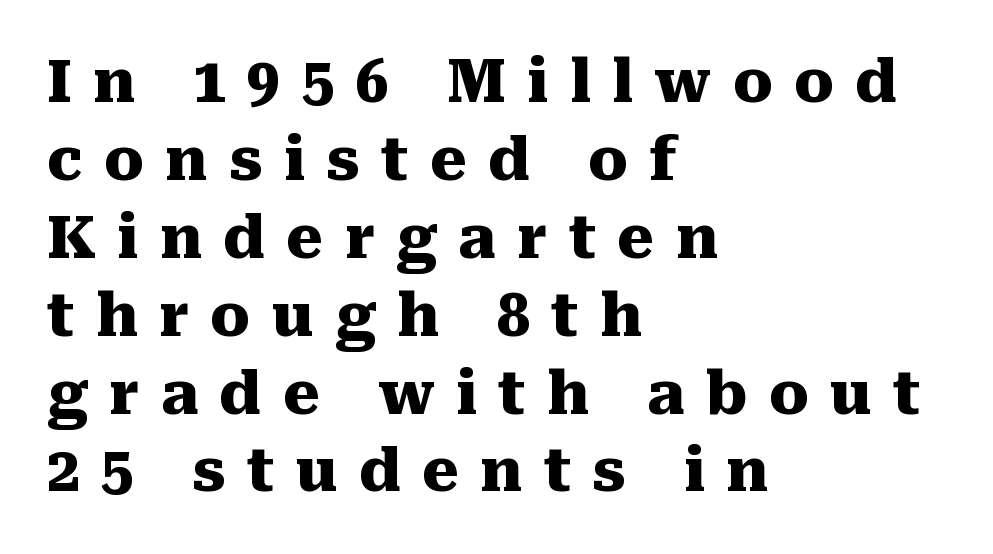
The image shows 59 px heavy serif type, upright; set left-aligned, normal line spacing (1.32x), unusually wide letter spacing (+0.36 em), not underlined; medium stroke contrast and a medium x-height.
